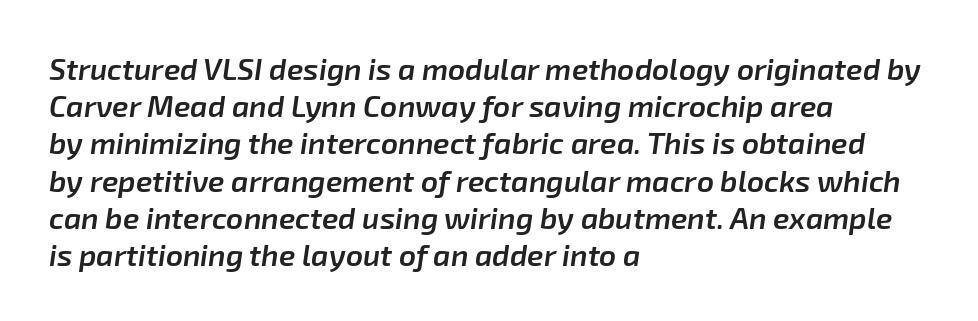
Q: Is the text bold? A: Semi-bold.
Q: Is the text italic (slanted)? A: Yes, it leans right by about 8 degrees.
Q: Is the text underlined? A: No.
Q: How is the paragraph aligned? A: Left-aligned.
Q: Is the spacing between letters normal or unusually wide? A: Normal.
Q: Width (condensed, normal, or wide)? A: Normal.
Q: Stroke contrast? A: Low.
Q: x-height? A: Medium.
Q: Monospaced? A: No.
